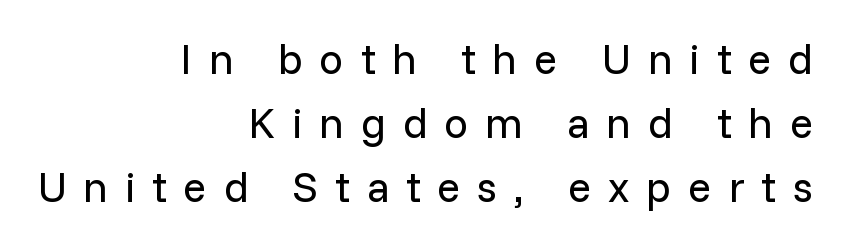
{"serif": "no", "italic": "no", "bold": "no", "weight": "regular", "width": "normal", "stroke_contrast": "low", "x_height": "medium", "monospaced": "no", "underline": "no", "align": "right", "line_spacing": "normal", "line_spacing_ratio": 1.49, "letter_spacing": "wide", "letter_spacing_em": 0.39, "glyph_px": 43}
